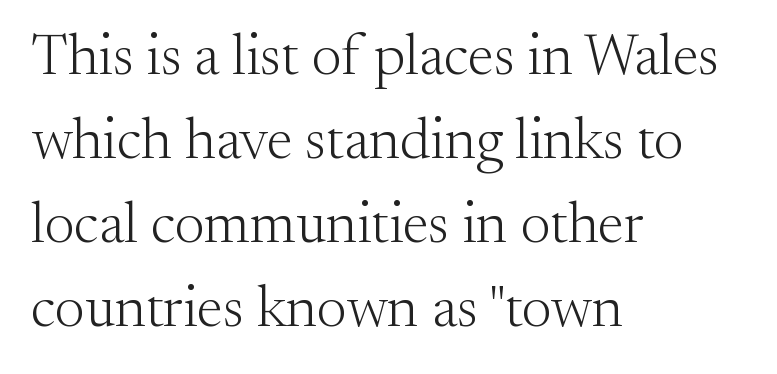
The image shows 58 px light serif type, upright; set left-aligned, normal line spacing (1.45x), normal letter spacing, not underlined; medium stroke contrast and a small x-height.
